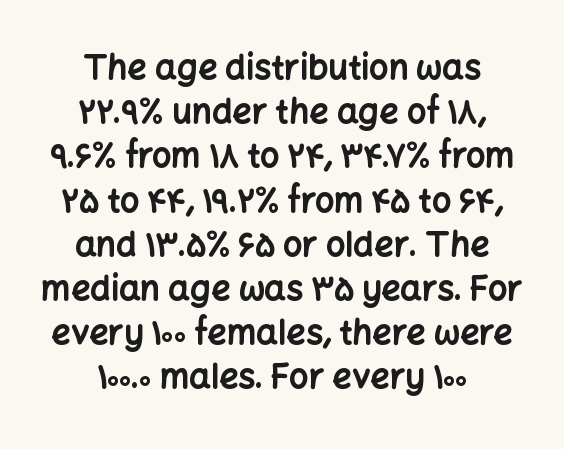
{"serif": "no", "italic": "no", "bold": "yes", "weight": "bold", "width": "normal", "stroke_contrast": "low", "x_height": "medium", "monospaced": "no", "underline": "no", "align": "center", "line_spacing": "normal", "line_spacing_ratio": 1.3, "letter_spacing": "normal", "letter_spacing_em": 0.0, "glyph_px": 34}
